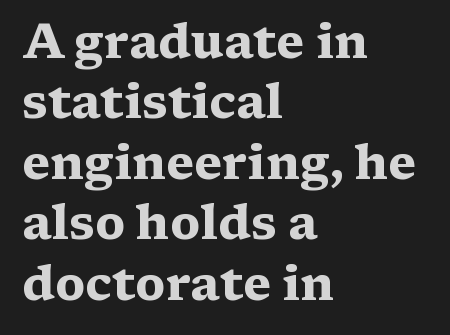
The image shows 48 px heavy, wide serif type, upright; set left-aligned, normal line spacing (1.26x), normal letter spacing, not underlined; medium stroke contrast and a medium x-height.
